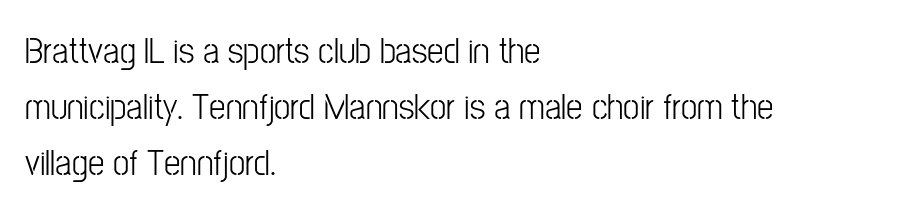
Q: Is the text bold? A: No.
Q: Is the text italic (slanted)? A: No, it is upright.
Q: Is the typeface a serif or a sans-serif typeface? A: Sans-serif.
Q: Is the text underlined? A: No.
Q: How is the paragraph aligned? A: Left-aligned.
Q: Is the spacing between letters normal or unusually wide? A: Normal.
Q: Is the spacing between lines tight, normal or loose? A: Normal.
Q: Width (condensed, normal, or wide)? A: Condensed.
Q: Stroke contrast? A: Low.
Q: x-height? A: Medium.
Q: Monospaced? A: No.
